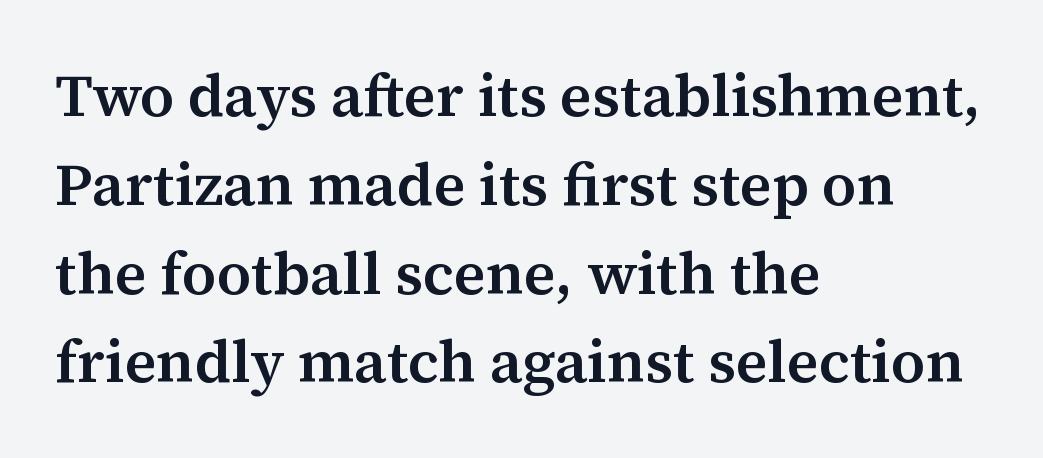
The typesetting leans somewhat heavy: a semibold. Words float on clear page, feet unadorned. This sample is left-justified, so line endings fall wherever the words run out. Quick note: not italic, upright. Serifs: yes, visible at the terminals of the letterforms. Tracking value appears to be zero — textbook default spacing.
